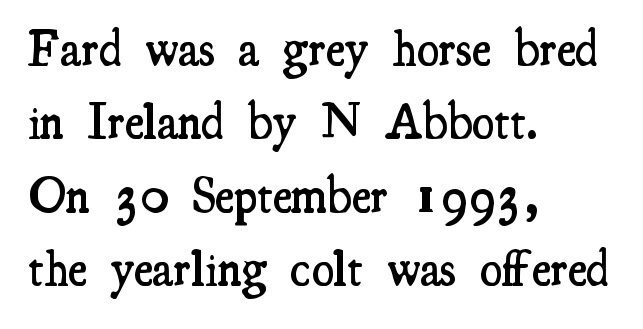
Q: Is the text bold? A: Semi-bold.
Q: Is the text italic (slanted)? A: No, it is upright.
Q: Is the typeface a serif or a sans-serif typeface? A: Serif.
Q: Is the text underlined? A: No.
Q: How is the paragraph aligned? A: Left-aligned.
Q: Is the spacing between letters normal or unusually wide? A: Normal.
Q: Is the spacing between lines tight, normal or loose? A: Normal.
Q: Width (condensed, normal, or wide)? A: Condensed.
Q: Stroke contrast? A: Medium.
Q: x-height? A: Small.
Q: Monospaced? A: No.
